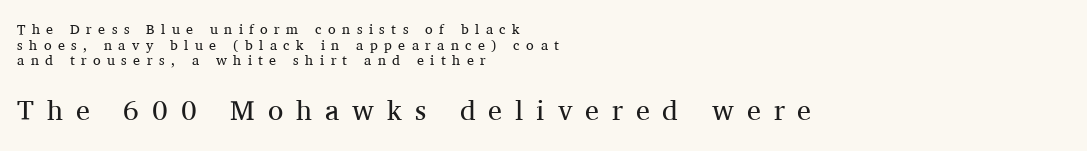
Is the type heavy? It reads as light-to-regular instead. Tightly led — the rows are bunched. I'd call this a serif setting — the letters wear small feet. Compared with typical body copy, the letter spacing here is much looser. Character widths vary here, with narrow letters taking less room than wide ones. Character size in the trailing block exceeds that of the leading block.
